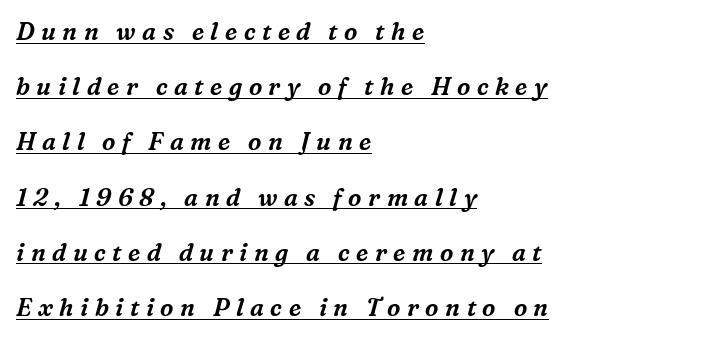
Q: Is the text italic (slanted)? A: Yes, it leans right by about 16 degrees.
Q: Is the text underlined? A: Yes.
Q: How is the paragraph aligned? A: Left-aligned.
Q: Is the spacing between letters normal or unusually wide? A: Unusually wide.
Q: Is the spacing between lines tight, normal or loose? A: Loose.
